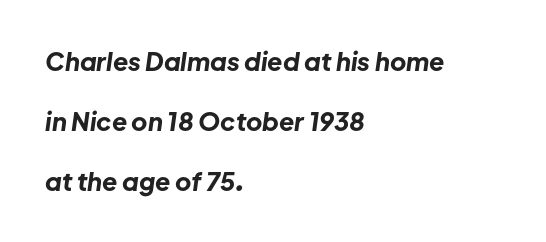
Is the type slanted? Yes — the strokes lean at a clear angle. The text block is weighted toward the left margin, trailing off unevenly rightward. Typographic density is high because the face is bold. Default kerning and tracking; the words read as compact shapes. The lines are spread far apart with generous leading.
